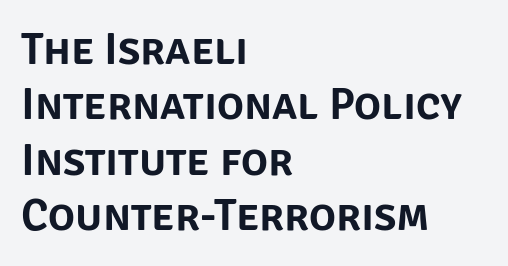
{"serif": "no", "italic": "no", "width": "normal", "stroke_contrast": "low", "x_height": "large", "monospaced": "no", "underline": "no", "align": "left", "line_spacing_ratio": 1.23, "letter_spacing": "normal", "letter_spacing_em": 0.0, "glyph_px": 45}
